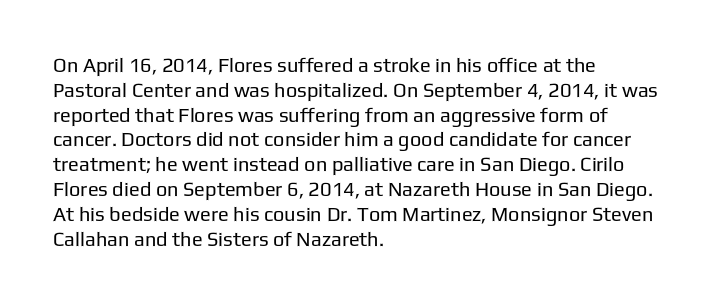
Each stroke keeps to a modest, everyday thickness or less. The type is set solid horizontally, with unmodified tracking. Italic: no, the glyphs are upright roman. In CSS terms this would be text-align: left.
